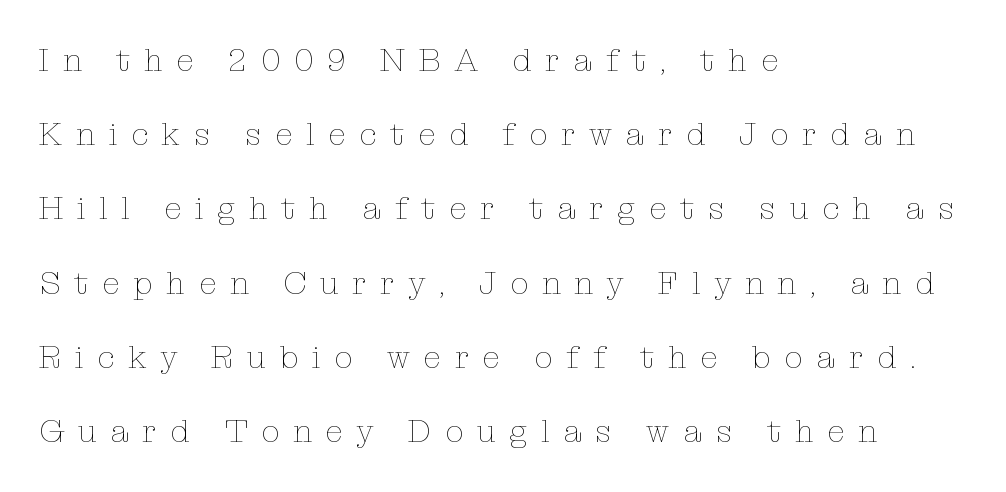
Q: Is the text bold? A: No.
Q: Is the text italic (slanted)? A: No, it is upright.
Q: Is the text underlined? A: No.
Q: How is the paragraph aligned? A: Left-aligned.
Q: Is the spacing between letters normal or unusually wide? A: Unusually wide.
Q: Is the spacing between lines tight, normal or loose? A: Loose.
Q: Width (condensed, normal, or wide)? A: Normal.
Q: Stroke contrast? A: Low.
Q: x-height? A: Medium.
Q: Monospaced? A: No.
